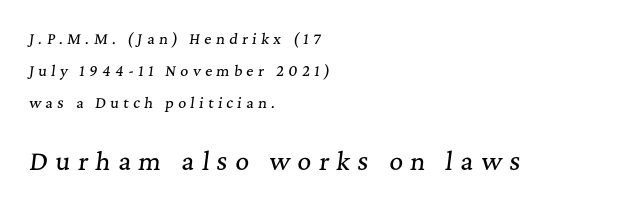
Q: Is the text italic (slanted)? A: Yes, it leans right by about 7 degrees.
Q: Is the text underlined? A: No.
Q: How is the paragraph aligned? A: Left-aligned.
Q: Is the spacing between letters normal or unusually wide? A: Unusually wide.
Q: Is the spacing between lines tight, normal or loose? A: Loose.
Q: Which block of text is set in a larger size, the first (top) or the second (bottom)? A: The second (bottom) one.
